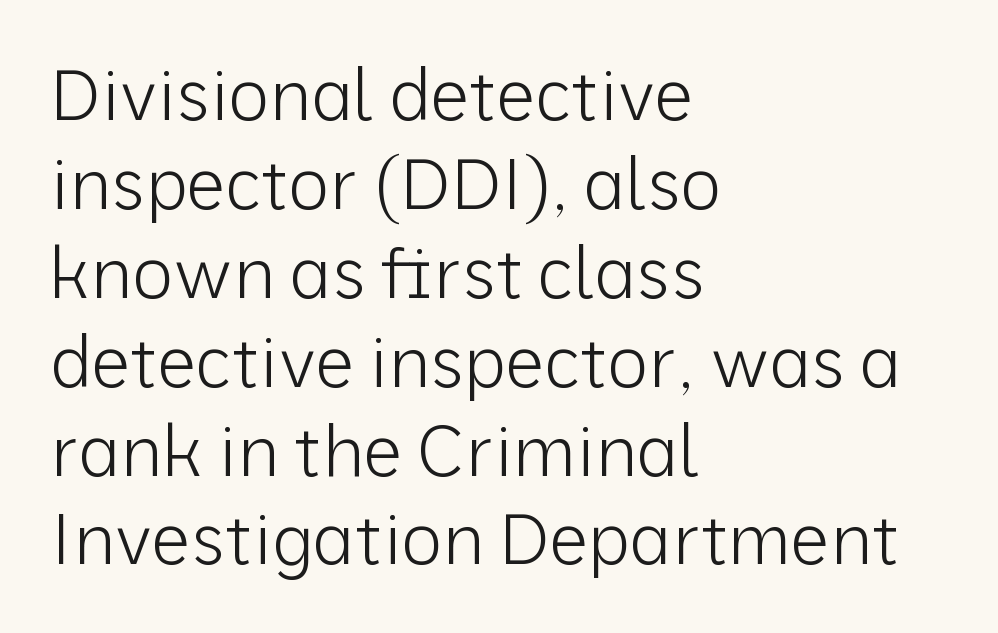
{"serif": "no", "italic": "no", "bold": "no", "weight": "light", "width": "normal", "stroke_contrast": "low", "x_height": "medium", "monospaced": "no", "underline": "no", "align": "left", "line_spacing": "normal", "line_spacing_ratio": 1.27, "letter_spacing": "normal", "letter_spacing_em": 0.0, "glyph_px": 70}
